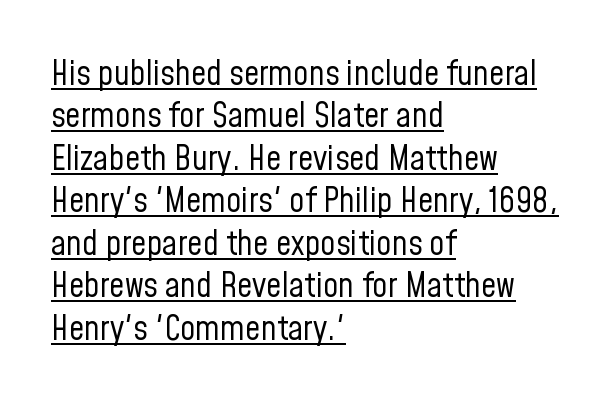
The rendering keeps characters at their native spacing. Proportional: the letters do not fall into vertical columns. A rule runs beneath these lines of type. Posture: upright roman.
